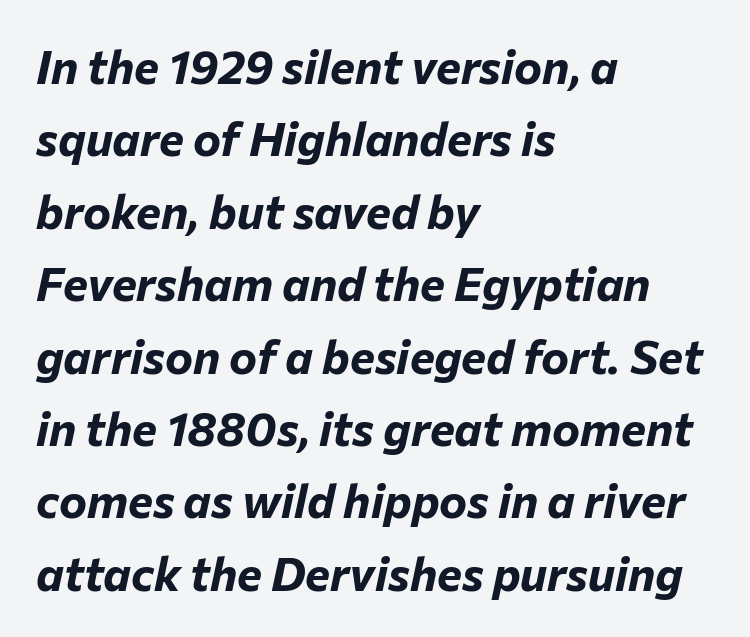
The image shows 47 px bold type, italic (leaning right); set left-aligned, normal line spacing (1.54x), normal letter spacing, not underlined; low stroke contrast and a medium x-height.
